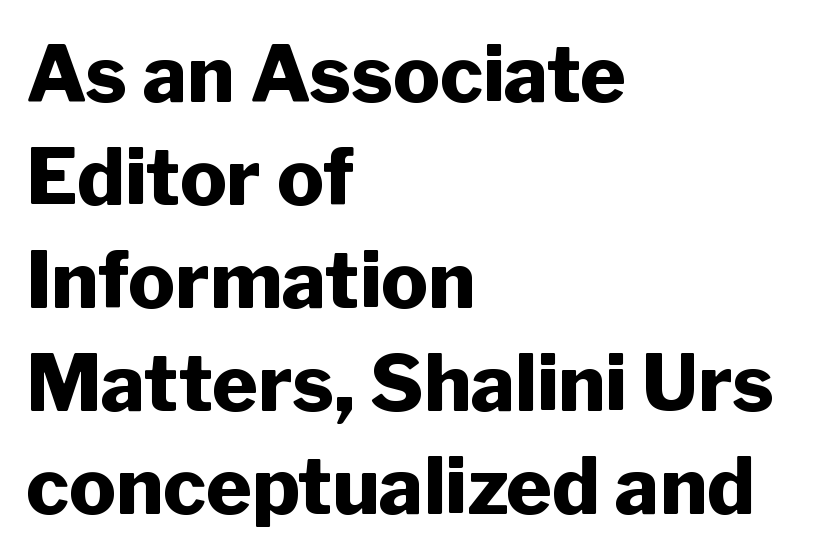
{"serif": "no", "italic": "no", "bold": "yes", "weight": "heavy", "width": "normal", "stroke_contrast": "low", "x_height": "medium", "monospaced": "no", "underline": "no", "align": "left", "line_spacing": "normal", "line_spacing_ratio": 1.32, "letter_spacing": "normal", "letter_spacing_em": 0.0, "glyph_px": 78}
